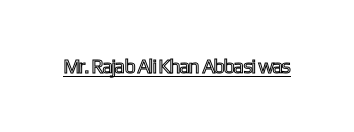
The image shows 20 px text type, upright; set normal letter spacing, underlined.
